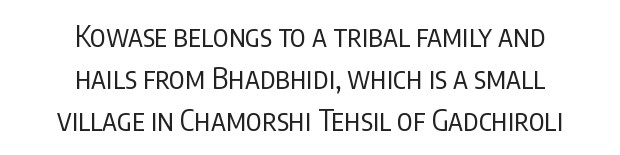
Unlike a traditional serif, this face leaves its strokes unadorned. Spacing verdict: proportional, widths tailored to each character. A clean baseline with only descenders dipping below it. Horizontal bands of white between lines are of average thickness. The whitespace from short lines is split evenly between both sides. The strokes carry an ordinary text weight at most.
